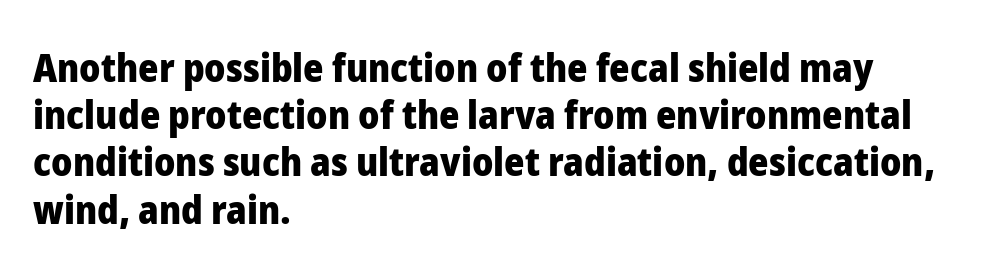
Q: Is the text bold? A: Yes.
Q: Is the text italic (slanted)? A: No, it is upright.
Q: Is the typeface a serif or a sans-serif typeface? A: Sans-serif.
Q: Is the text underlined? A: No.
Q: How is the paragraph aligned? A: Left-aligned.
Q: Is the spacing between letters normal or unusually wide? A: Normal.
Q: Width (condensed, normal, or wide)? A: Normal.
Q: Stroke contrast? A: Low.
Q: x-height? A: Medium.
Q: Monospaced? A: No.
